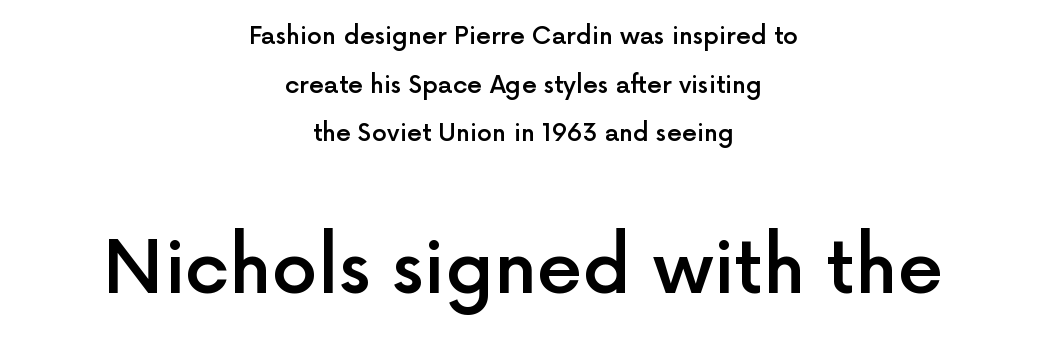
Q: Is the text bold? A: Semi-bold.
Q: Is the text italic (slanted)? A: No, it is upright.
Q: Is the typeface a serif or a sans-serif typeface? A: Sans-serif.
Q: Is the text underlined? A: No.
Q: How is the paragraph aligned? A: Centered.
Q: Is the spacing between letters normal or unusually wide? A: Normal.
Q: Is the spacing between lines tight, normal or loose? A: Loose.
Q: Which block of text is set in a larger size, the first (top) or the second (bottom)? A: The second (bottom) one.
Q: Width (condensed, normal, or wide)? A: Normal.
Q: x-height? A: Medium.
Q: Monospaced? A: No.
